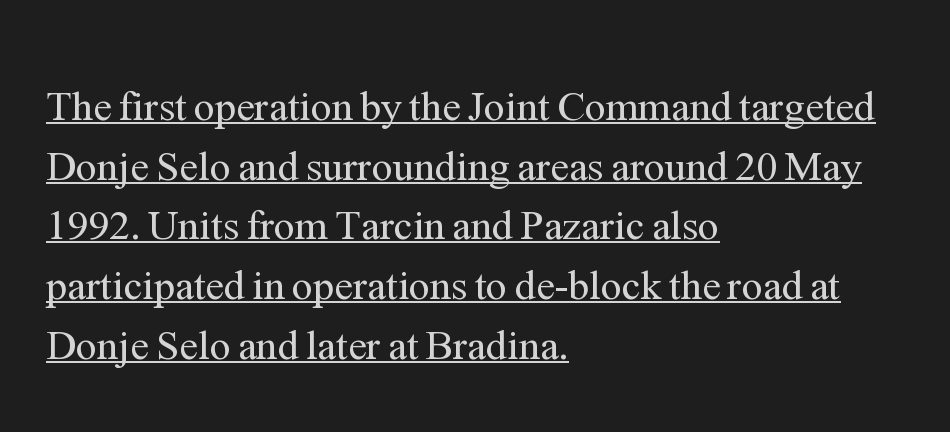
{"serif": "yes", "italic": "no", "bold": "no", "weight": "regular", "width": "normal", "stroke_contrast": "medium", "x_height": "medium", "monospaced": "no", "underline": "yes", "align": "left", "line_spacing": "normal", "line_spacing_ratio": 1.42, "letter_spacing": "normal", "letter_spacing_em": 0.0, "glyph_px": 42}
